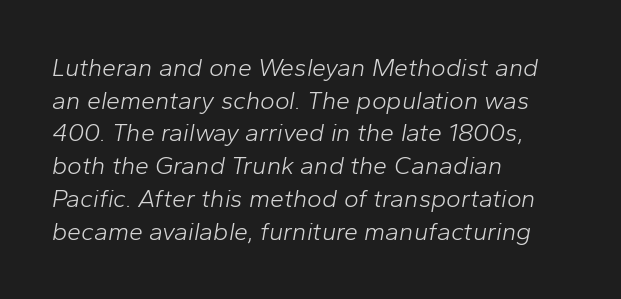
The image shows 25 px text type, italic (leaning right); set left-aligned, normal line spacing (1.31x), normal letter spacing, not underlined.
